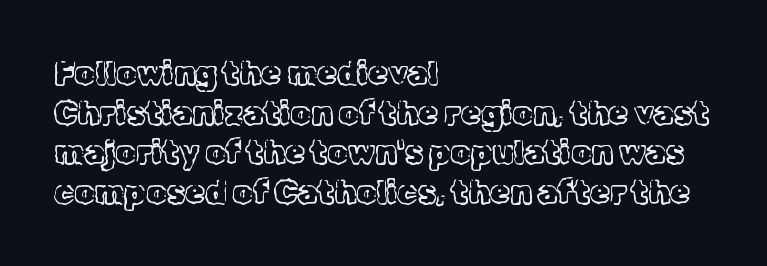
You could not count columns in this text — the font is proportionally spaced. No extra ink here — the face is not bold. Posture: straight, roman, zero tilt. The text was rendered using a seriffed face with decorative stroke endings. Is the letter spacing exaggerated? No — it looks like the ordinary default. The paragraph has a hard left edge and a soft right edge.
